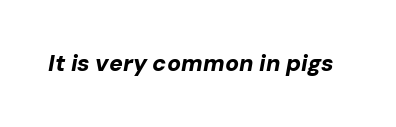
Q: Is the text bold? A: Yes.
Q: Is the text italic (slanted)? A: Yes, it leans right by about 10 degrees.
Q: Is the text underlined? A: No.
Q: Is the spacing between letters normal or unusually wide? A: Normal.
